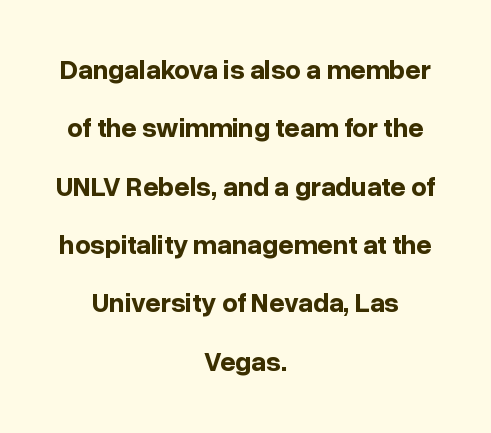
Every stem runs plumb, perpendicular to the baseline. Its strokes are broad and dark, the hallmark of bold type. A typesetter would call this leading open, well beyond the default. Honestly, there is no underline to notice here at all. Nobody touched the tracking dial on this one.
